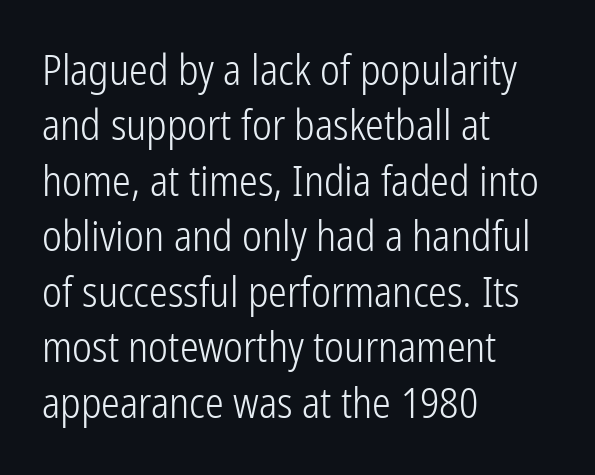
Q: Is the text bold? A: No.
Q: Is the text italic (slanted)? A: No, it is upright.
Q: Is the typeface a serif or a sans-serif typeface? A: Sans-serif.
Q: Is the text underlined? A: No.
Q: How is the paragraph aligned? A: Left-aligned.
Q: Is the spacing between letters normal or unusually wide? A: Normal.
Q: Is the spacing between lines tight, normal or loose? A: Normal.
Q: Width (condensed, normal, or wide)? A: Condensed.
Q: Stroke contrast? A: Low.
Q: x-height? A: Medium.
Q: Monospaced? A: No.
